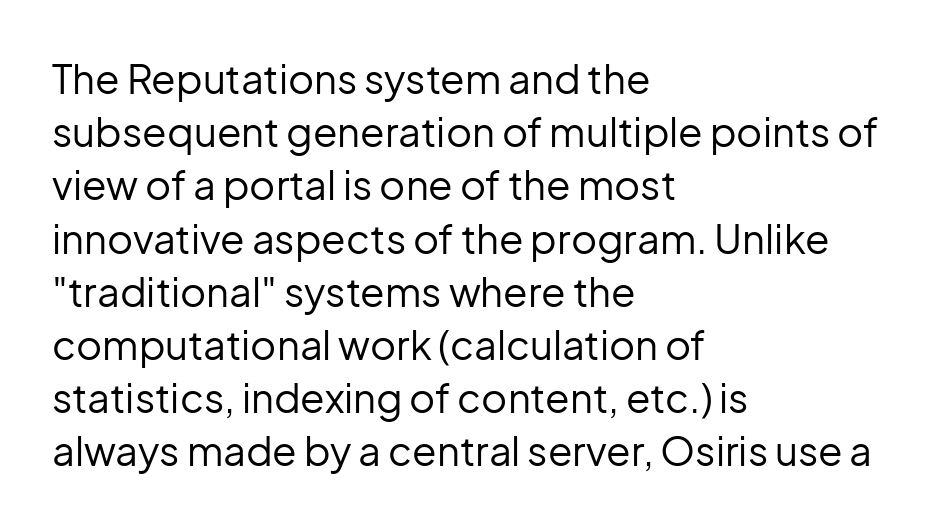
Tracking value appears to be zero — textbook default spacing. Notice how descenders clear the ascenders below comfortably — that's standard leading. The typesetting does not lean heavy: it is not bold. Are there feet on the stems? There aren't — it's a sans.
